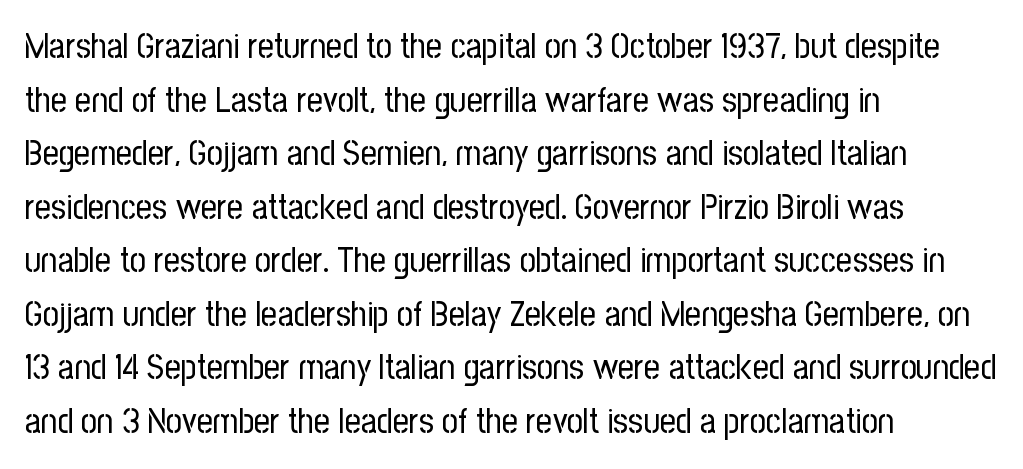
Q: Is the text bold? A: No.
Q: Is the text italic (slanted)? A: No, it is upright.
Q: Is the typeface a serif or a sans-serif typeface? A: Sans-serif.
Q: Is the text underlined? A: No.
Q: How is the paragraph aligned? A: Left-aligned.
Q: Is the spacing between letters normal or unusually wide? A: Normal.
Q: Is the spacing between lines tight, normal or loose? A: Normal.
Q: Width (condensed, normal, or wide)? A: Condensed.
Q: Stroke contrast? A: Low.
Q: x-height? A: Medium.
Q: Monospaced? A: No.
